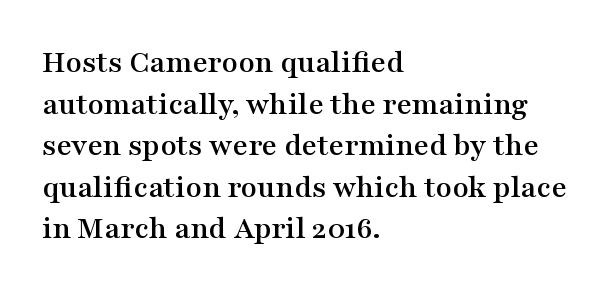
The space beneath each line is pristine and unruled. Varying glyph widths throughout — classic text-font behaviour. Nothing unusual about the tracking: characters are spaced as the font intends. The ragged edge is on the right, which tells us the setting is flush left.
